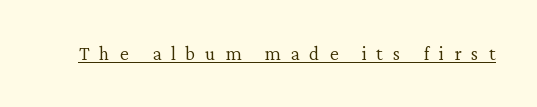
{"italic": "no", "bold": "no", "underline": "yes", "letter_spacing": "wide", "letter_spacing_em": 0.49, "glyph_px": 20}
